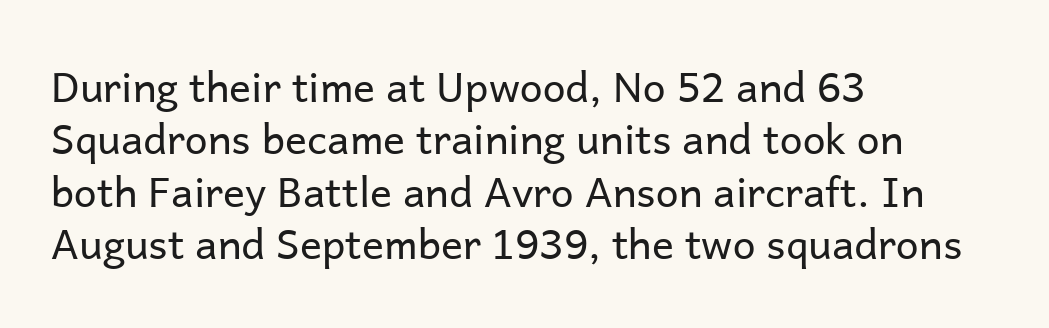
{"serif": "no", "italic": "no", "bold": "no", "weight": "regular", "width": "normal", "stroke_contrast": "low", "x_height": "medium", "monospaced": "no", "underline": "no", "align": "left", "line_spacing": "normal", "line_spacing_ratio": 1.28, "letter_spacing": "normal", "letter_spacing_em": 0.0, "glyph_px": 41}
